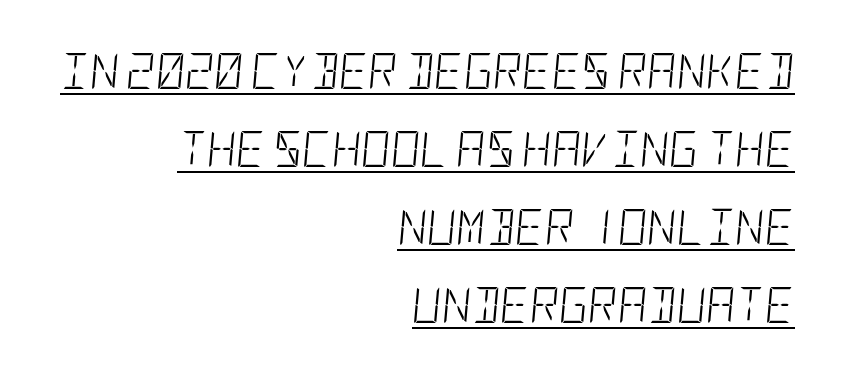
{"italic": "yes", "lean": "right", "slant_degrees": 5, "bold": "no", "weight": "light", "width": "condensed", "stroke_contrast": "low", "x_height": "large", "underline": "yes", "align": "right", "line_spacing": "loose", "line_spacing_ratio": 2.17, "letter_spacing": "normal", "letter_spacing_em": 0.0, "glyph_px": 36}
